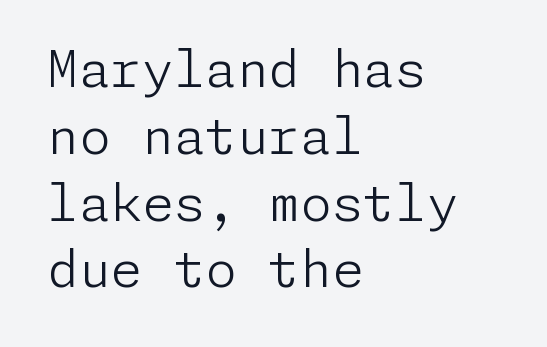
{"serif": "no", "italic": "no", "bold": "no", "weight": "light", "width": "normal", "stroke_contrast": "low", "x_height": "medium", "underline": "no", "align": "left", "line_spacing": "normal", "line_spacing_ratio": 1.31, "letter_spacing": "normal", "letter_spacing_em": 0.0, "glyph_px": 51}
